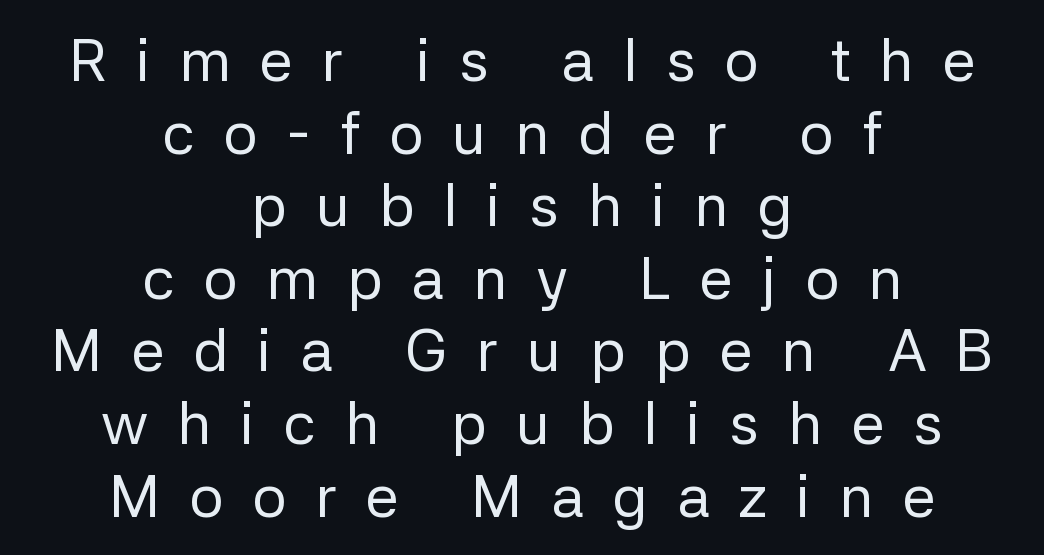
{"serif": "no", "italic": "no", "bold": "no", "weight": "regular", "width": "normal", "stroke_contrast": "low", "x_height": "medium", "monospaced": "no", "underline": "no", "align": "center", "line_spacing_ratio": 1.21, "letter_spacing": "wide", "letter_spacing_em": 0.48, "glyph_px": 60}
